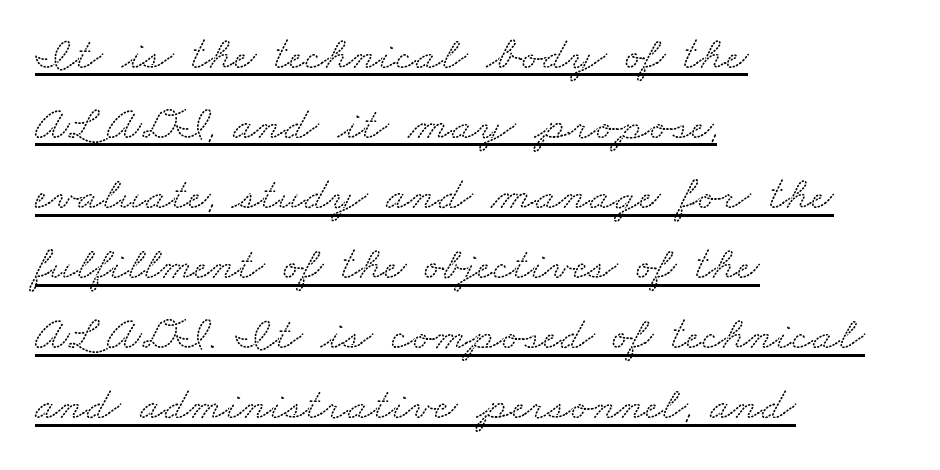
The image shows 48 px wide serif type; set left-aligned, normal line spacing (1.46x), normal letter spacing, underlined; low stroke contrast and a small x-height.
